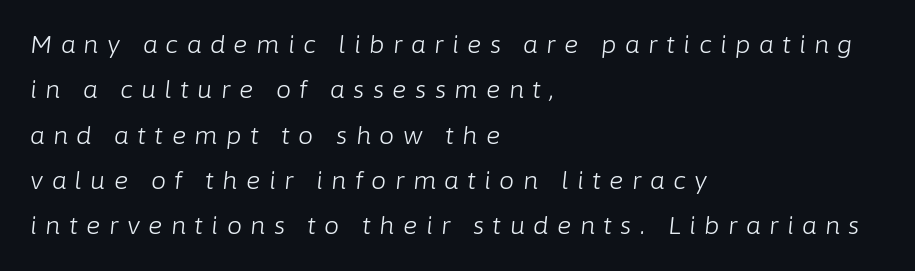
The image shows 24 px text type, italic (leaning right); set left-aligned, line spacing 1.89x, unusually wide letter spacing (+0.35 em), not underlined.
